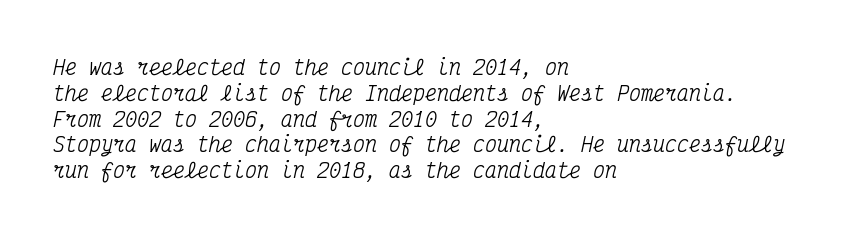
{"italic": "yes", "lean": "right", "slant_degrees": 12, "underline": "no", "align": "left", "line_spacing": "normal", "line_spacing_ratio": 1.29, "letter_spacing": "normal", "letter_spacing_em": 0.0, "glyph_px": 20}
